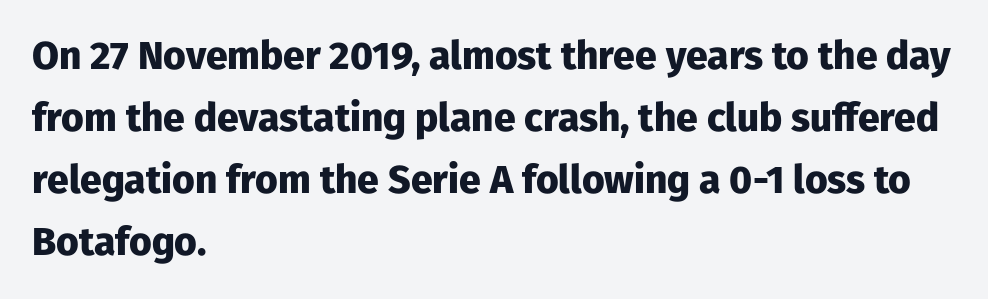
The image shows 39 px heavy sans-serif type, upright; set left-aligned, normal line spacing (1.59x), normal letter spacing, not underlined; low stroke contrast and a medium x-height.
